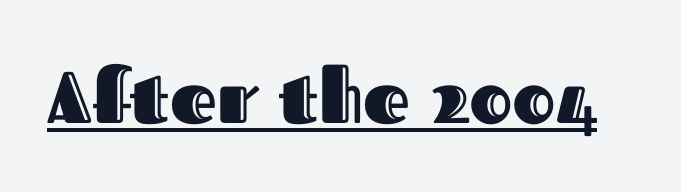
{"italic": "no", "width": "normal", "x_height": "medium", "monospaced": "no", "underline": "yes", "letter_spacing": "normal", "letter_spacing_em": 0.0, "glyph_px": 73}
